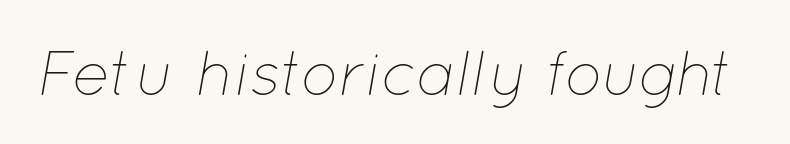
{"italic": "yes", "lean": "right", "slant_degrees": 12, "bold": "no", "weight": "thin", "width": "normal", "stroke_contrast": "low", "x_height": "medium", "monospaced": "no", "underline": "no", "letter_spacing": "normal", "letter_spacing_em": 0.0, "glyph_px": 63}
